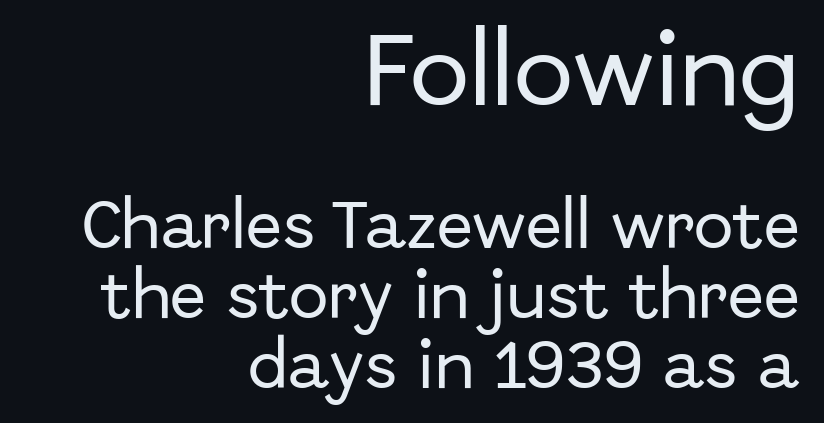
The image shows 80 px sans-serif type, upright; set right-aligned, normal line spacing (1.32x), normal letter spacing, not underlined; the first (top) block is 1.51x larger; low stroke contrast and a medium x-height.
